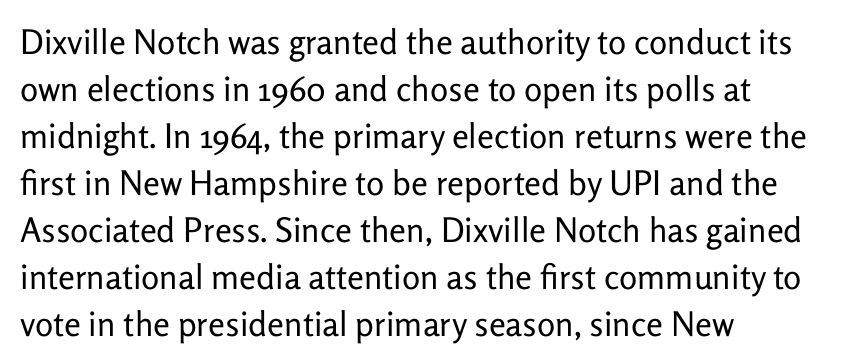
Q: Is the text bold? A: No.
Q: Is the text italic (slanted)? A: No, it is upright.
Q: Is the typeface a serif or a sans-serif typeface? A: Sans-serif.
Q: Is the text underlined? A: No.
Q: How is the paragraph aligned? A: Left-aligned.
Q: Is the spacing between letters normal or unusually wide? A: Normal.
Q: Is the spacing between lines tight, normal or loose? A: Normal.
Q: Width (condensed, normal, or wide)? A: Normal.
Q: Stroke contrast? A: Low.
Q: x-height? A: Medium.
Q: Monospaced? A: No.
